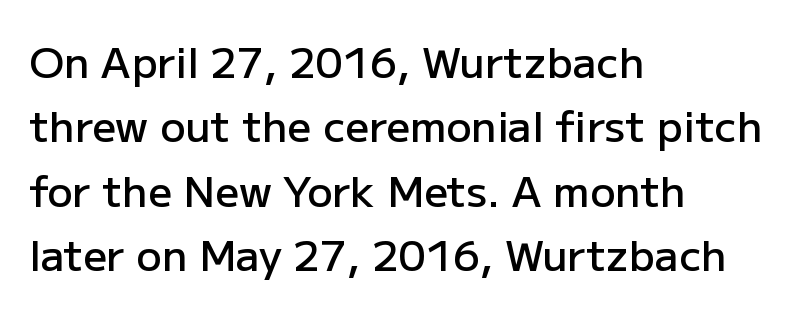
The image shows 42 px semibold sans-serif type, upright; set left-aligned, normal line spacing (1.53x), normal letter spacing, not underlined; low stroke contrast and a medium x-height.
